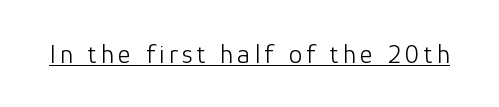
This is not heavy type; no bold has been used. A roman cut, with each character standing at attention. Is there an underline? Yes — a line sits under the letters.
